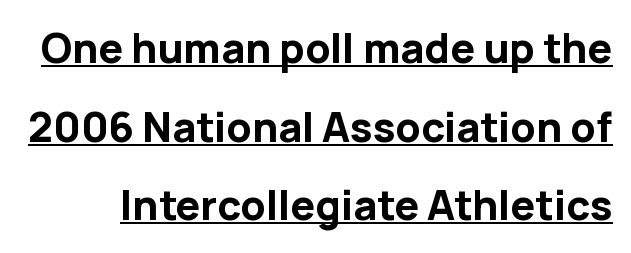
Q: Is the text bold? A: Yes.
Q: Is the text italic (slanted)? A: No, it is upright.
Q: Is the typeface a serif or a sans-serif typeface? A: Sans-serif.
Q: Is the text underlined? A: Yes.
Q: Is the spacing between letters normal or unusually wide? A: Normal.
Q: Is the spacing between lines tight, normal or loose? A: Loose.
Q: Width (condensed, normal, or wide)? A: Normal.
Q: Stroke contrast? A: Low.
Q: x-height? A: Medium.
Q: Monospaced? A: No.
